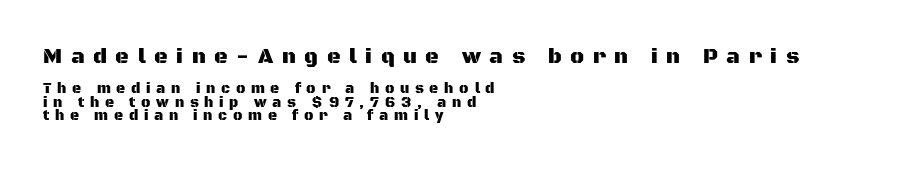
{"italic": "no", "underline": "no", "align": "left", "line_spacing": "tight", "line_spacing_ratio": 0.97, "letter_spacing": "wide", "letter_spacing_em": 0.41, "larger_block": "first", "size_ratio": 1.5, "glyph_px": 21}
